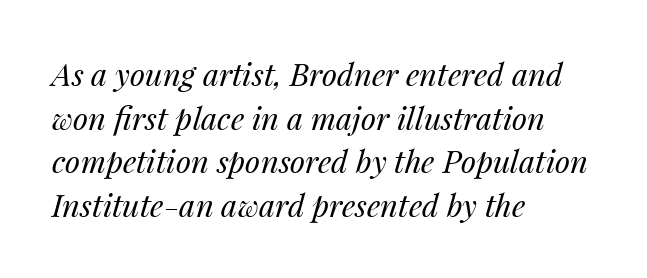
{"italic": "yes", "lean": "right", "slant_degrees": 14, "bold": "no", "weight": "regular", "width": "normal", "stroke_contrast": "medium", "x_height": "medium", "monospaced": "no", "underline": "no", "align": "left", "line_spacing": "normal", "line_spacing_ratio": 1.41, "letter_spacing": "normal", "letter_spacing_em": 0.0, "glyph_px": 31}
